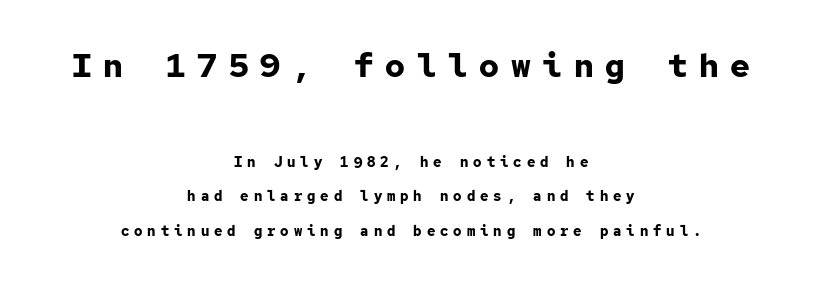
Loose tracking; the words dissolve into strings of separated letters. Every stem runs plumb, perpendicular to the baseline. Each glyph is drawn with heavy, bold strokes. Line spacing here is loose. Size contrast runs from large at the top to small at the bottom. Check where the strokes stop: nothing finishes them off — pure sans.
